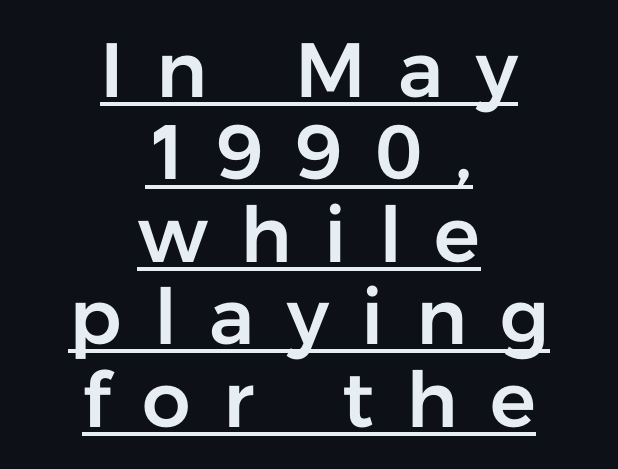
Descenders here cross a horizontal rule under the line. In terms of leading, this rendering errs on the cramped side. Italic: no, the glyphs are upright roman. Reading down the block, each line starts at a different indent, mirrored at its end. What stands out about the letter spacing? Its width — letters are far apart.
